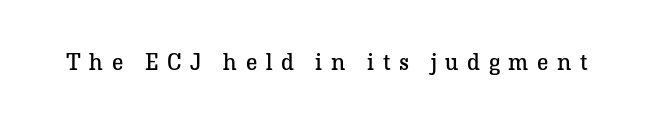
{"italic": "no", "bold": "no", "underline": "no", "letter_spacing": "wide", "letter_spacing_em": 0.36, "glyph_px": 24}
